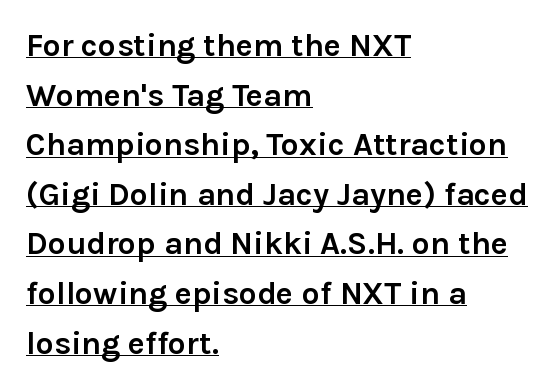
Q: Is the text bold? A: Yes.
Q: Is the text italic (slanted)? A: No, it is upright.
Q: Is the typeface a serif or a sans-serif typeface? A: Sans-serif.
Q: Is the text underlined? A: Yes.
Q: How is the paragraph aligned? A: Left-aligned.
Q: Is the spacing between letters normal or unusually wide? A: Normal.
Q: Is the spacing between lines tight, normal or loose? A: Normal.
Q: Width (condensed, normal, or wide)? A: Normal.
Q: Stroke contrast? A: Low.
Q: x-height? A: Medium.
Q: Monospaced? A: No.
